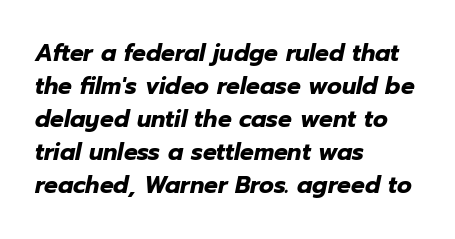
Rendered with sloped, italic letterforms. Lines of text with bare space underneath. There is no visible air inserted between adjacent glyphs. I'd describe the lettering as bold — thick and assertive. Vertical spacing — default.
